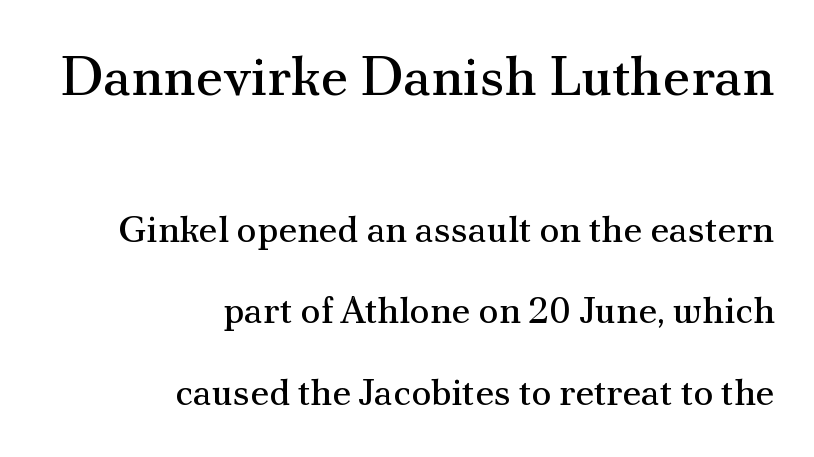
Q: Is the text bold? A: No.
Q: Is the text italic (slanted)? A: No, it is upright.
Q: Is the typeface a serif or a sans-serif typeface? A: Serif.
Q: Is the text underlined? A: No.
Q: How is the paragraph aligned? A: Right-aligned.
Q: Is the spacing between letters normal or unusually wide? A: Normal.
Q: Is the spacing between lines tight, normal or loose? A: Loose.
Q: Which block of text is set in a larger size, the first (top) or the second (bottom)? A: The first (top) one.
Q: Width (condensed, normal, or wide)? A: Normal.
Q: Stroke contrast? A: Medium.
Q: x-height? A: Small.
Q: Monospaced? A: No.
